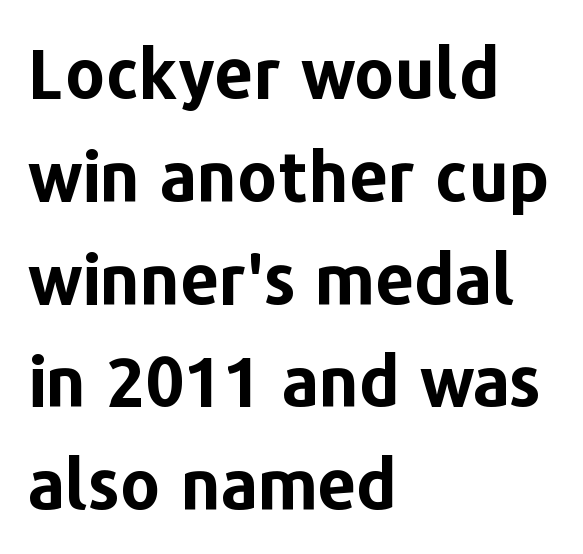
{"serif": "no", "italic": "no", "bold": "yes", "weight": "bold", "width": "normal", "stroke_contrast": "low", "x_height": "medium", "monospaced": "no", "underline": "no", "align": "left", "line_spacing": "normal", "line_spacing_ratio": 1.49, "letter_spacing": "normal", "letter_spacing_em": 0.0, "glyph_px": 69}
